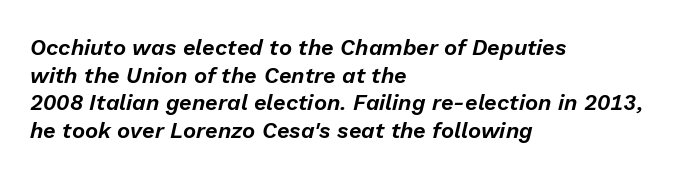
The image shows 22 px text type, italic (leaning right); set left-aligned, normal line spacing (1.26x), normal letter spacing, not underlined.
